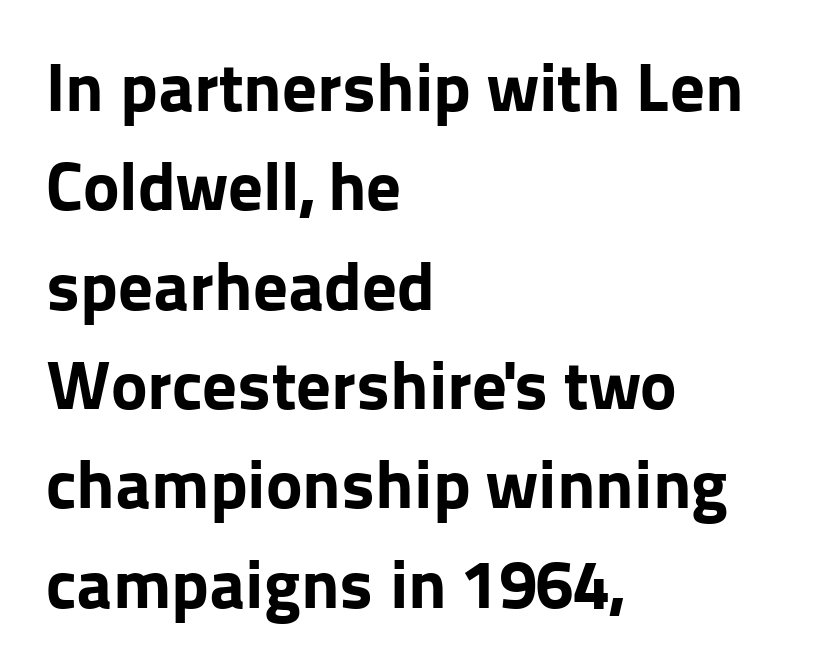
The image shows 69 px bold sans-serif type, upright; set left-aligned, normal line spacing (1.44x), normal letter spacing, not underlined; low stroke contrast and a medium x-height.
